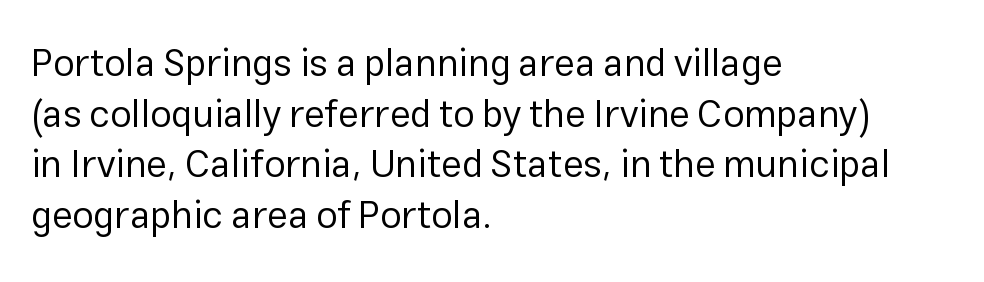
Q: Is the text bold? A: No.
Q: Is the text italic (slanted)? A: No, it is upright.
Q: Is the typeface a serif or a sans-serif typeface? A: Sans-serif.
Q: Is the text underlined? A: No.
Q: How is the paragraph aligned? A: Left-aligned.
Q: Is the spacing between letters normal or unusually wide? A: Normal.
Q: Is the spacing between lines tight, normal or loose? A: Normal.
Q: Width (condensed, normal, or wide)? A: Normal.
Q: Stroke contrast? A: Low.
Q: x-height? A: Medium.
Q: Monospaced? A: No.
